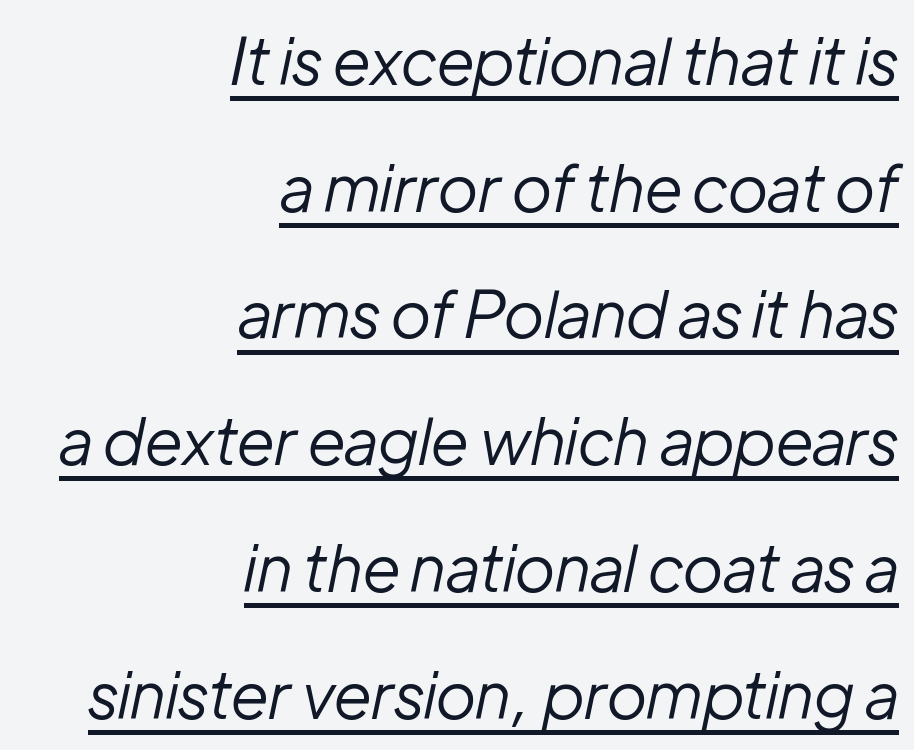
The image shows 64 px regular-weight type, italic (leaning right); set right-aligned, loose line spacing (1.98x), normal letter spacing, underlined; low stroke contrast and a medium x-height.
